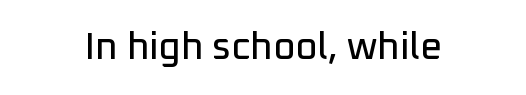
The image shows 38 px sans-serif type, upright; set normal letter spacing, not underlined; low stroke contrast and a medium x-height.
